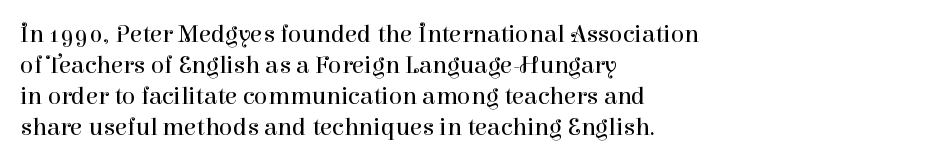
Q: Is the text bold? A: No.
Q: Is the text italic (slanted)? A: No, it is upright.
Q: Is the text underlined? A: No.
Q: How is the paragraph aligned? A: Left-aligned.
Q: Is the spacing between letters normal or unusually wide? A: Normal.
